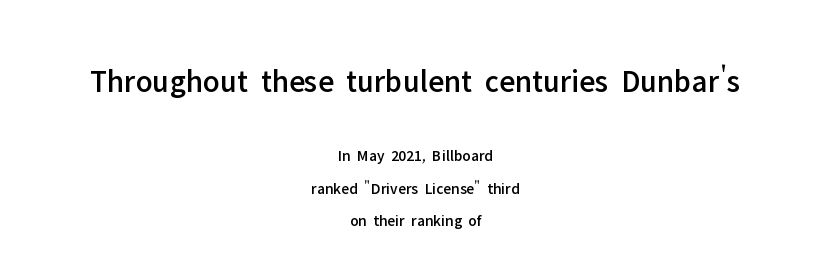
In this sample the first text group is rendered at the bigger scale. These lines are composed in type without serifs. This sample uses an upright cut, with every glyph sitting square on the baseline. The baseline area is clear. The type is set solid horizontally, with unmodified tracking.
